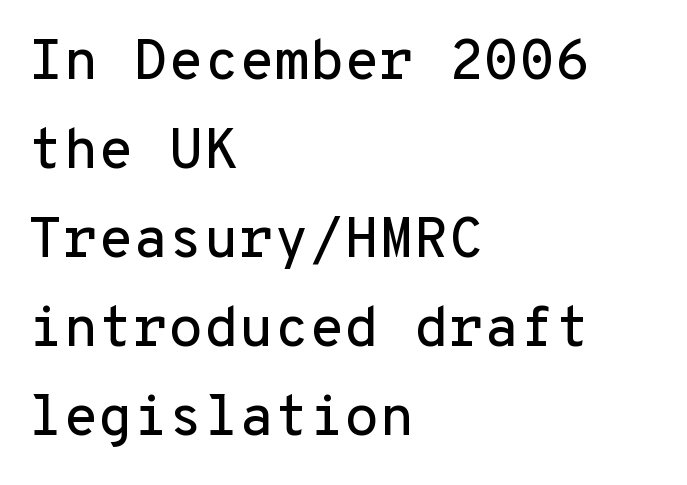
Q: Is the text italic (slanted)? A: No, it is upright.
Q: Is the typeface a serif or a sans-serif typeface? A: Sans-serif.
Q: Is the text underlined? A: No.
Q: How is the paragraph aligned? A: Left-aligned.
Q: Is the spacing between letters normal or unusually wide? A: Normal.
Q: Is the spacing between lines tight, normal or loose? A: Normal.
Q: Width (condensed, normal, or wide)? A: Normal.
Q: Stroke contrast? A: Low.
Q: x-height? A: Medium.
Q: Monospaced? A: Yes.
